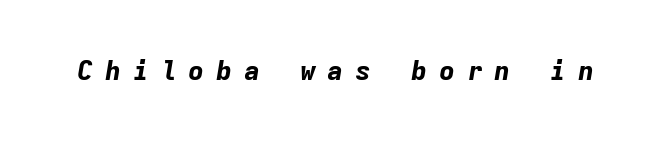
{"italic": "yes", "lean": "right", "slant_degrees": 9, "bold": "yes", "underline": "no", "letter_spacing": "wide", "letter_spacing_em": 0.43, "glyph_px": 27}
